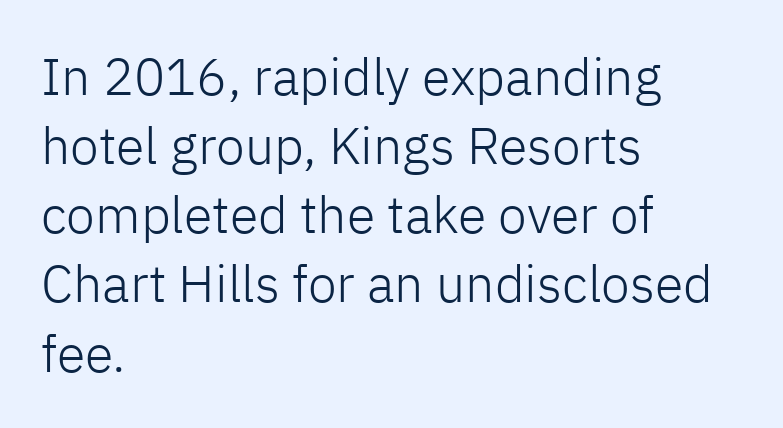
{"serif": "no", "italic": "no", "bold": "no", "weight": "light", "width": "normal", "stroke_contrast": "low", "x_height": "medium", "monospaced": "no", "underline": "no", "align": "left", "line_spacing": "normal", "line_spacing_ratio": 1.33, "letter_spacing": "normal", "letter_spacing_em": 0.0, "glyph_px": 52}
